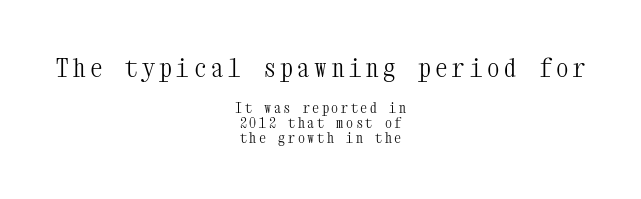
The image shows 25 px text type, upright; set centered, tight line spacing (1.07x), not underlined; the first (top) block is 1.79x larger.
